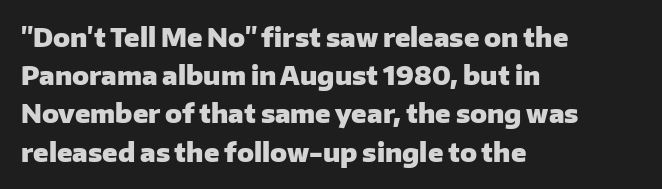
The image shows 25 px bold type, upright; set left-aligned, normal line spacing (1.53x), normal letter spacing, not underlined.
